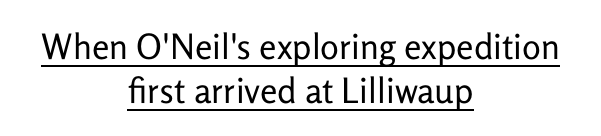
{"serif": "no", "italic": "no", "bold": "no", "weight": "regular", "width": "normal", "stroke_contrast": "low", "x_height": "medium", "monospaced": "no", "underline": "yes", "align": "center", "line_spacing": "normal", "line_spacing_ratio": 1.25, "letter_spacing": "normal", "letter_spacing_em": 0.0, "glyph_px": 35}
